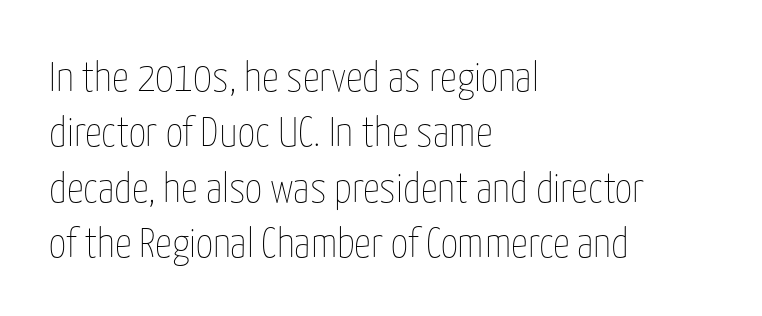
How would I describe the line gaps? Plain and ordinary. Think standard paragraph weight, or any step lighter than that. This rendering uses left alignment, leaving the right contour irregular. Look at the tracking — it's just the regular setting, nothing added. The passage shown is typed in a proportional face where columns would drift.
